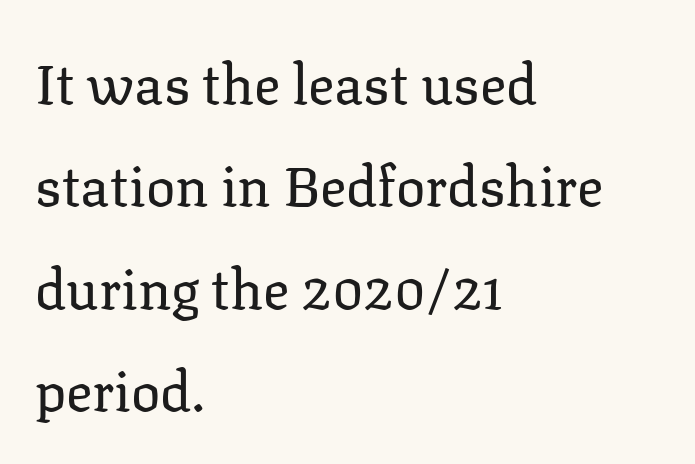
The image shows 55 px regular-weight serif type, upright; set left-aligned, line spacing 1.86x, normal letter spacing, not underlined; low stroke contrast and a medium x-height.
